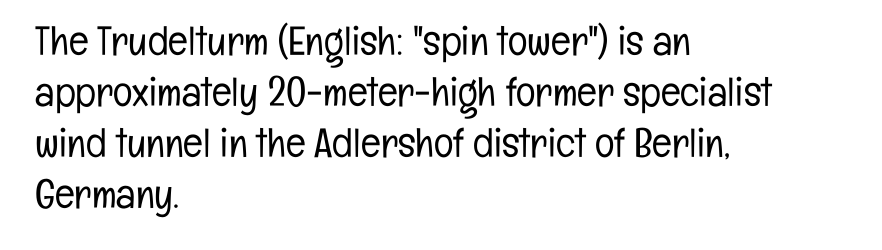
The image shows 41 px light, condensed sans-serif type, upright; set left-aligned, line spacing 1.24x, normal letter spacing, not underlined; low stroke contrast and a medium x-height.
